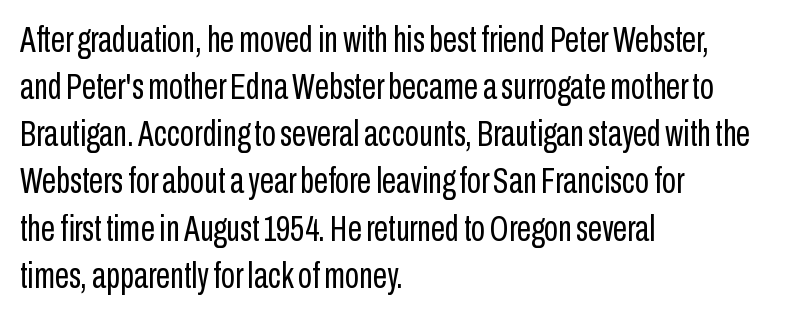
{"serif": "no", "italic": "no", "bold": "no", "weight": "regular", "width": "condensed", "stroke_contrast": "low", "x_height": "medium", "monospaced": "no", "underline": "no", "align": "left", "line_spacing": "normal", "line_spacing_ratio": 1.31, "letter_spacing": "normal", "letter_spacing_em": 0.0, "glyph_px": 36}
